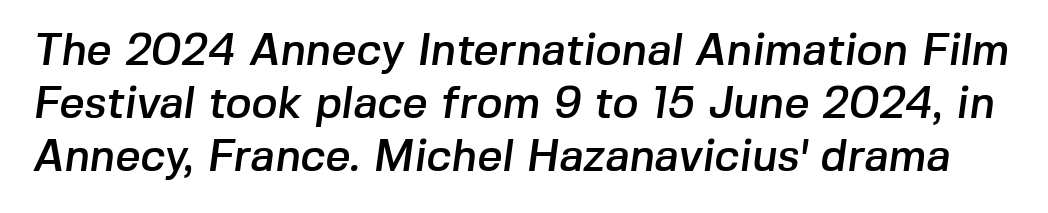
The image shows 44 px sans-serif type; set line spacing 1.21x, normal letter spacing, not underlined; low stroke contrast and a medium x-height.
